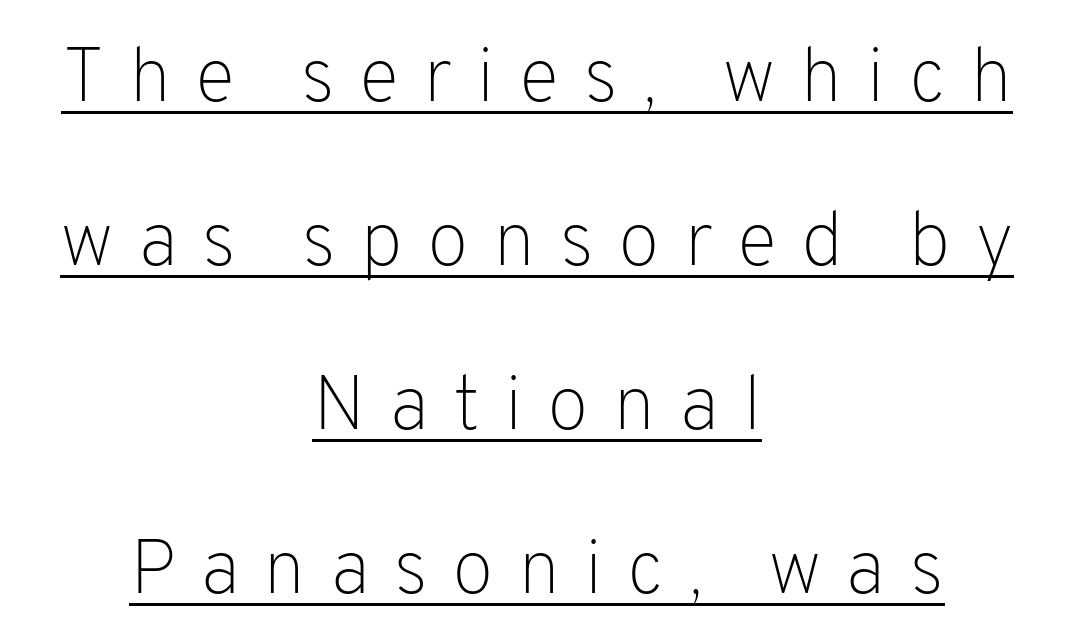
The image shows 77 px light sans-serif type, upright; set centered, loose line spacing (2.13x), unusually wide letter spacing (+0.31 em), underlined; low stroke contrast and a medium x-height.
